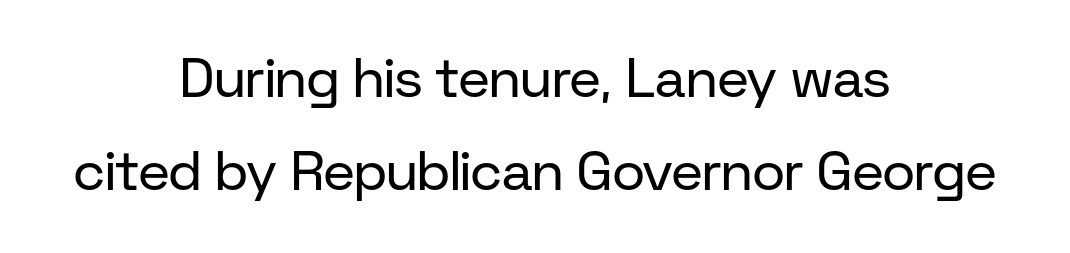
{"serif": "no", "italic": "no", "bold": "no", "weight": "regular", "width": "normal", "stroke_contrast": "low", "x_height": "medium", "monospaced": "no", "underline": "no", "align": "center", "line_spacing": "normal", "line_spacing_ratio": 1.69, "letter_spacing": "normal", "letter_spacing_em": 0.0, "glyph_px": 55}
